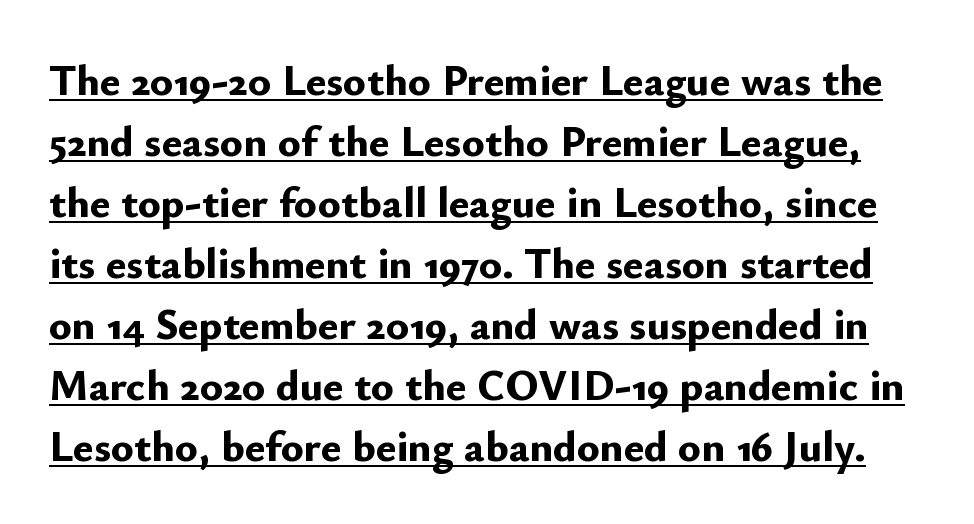
{"serif": "no", "italic": "no", "bold": "yes", "weight": "bold", "width": "normal", "stroke_contrast": "low", "x_height": "small", "monospaced": "no", "underline": "yes", "line_spacing": "normal", "line_spacing_ratio": 1.42, "letter_spacing": "normal", "letter_spacing_em": 0.0, "glyph_px": 43}
